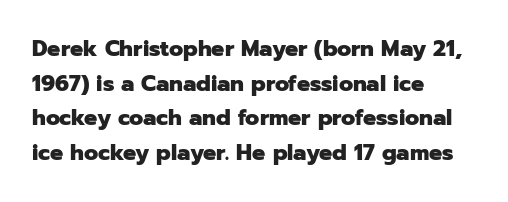
{"italic": "no", "bold": "yes", "underline": "no", "align": "left", "line_spacing": "normal", "line_spacing_ratio": 1.57, "letter_spacing": "normal", "letter_spacing_em": 0.0, "glyph_px": 22}
